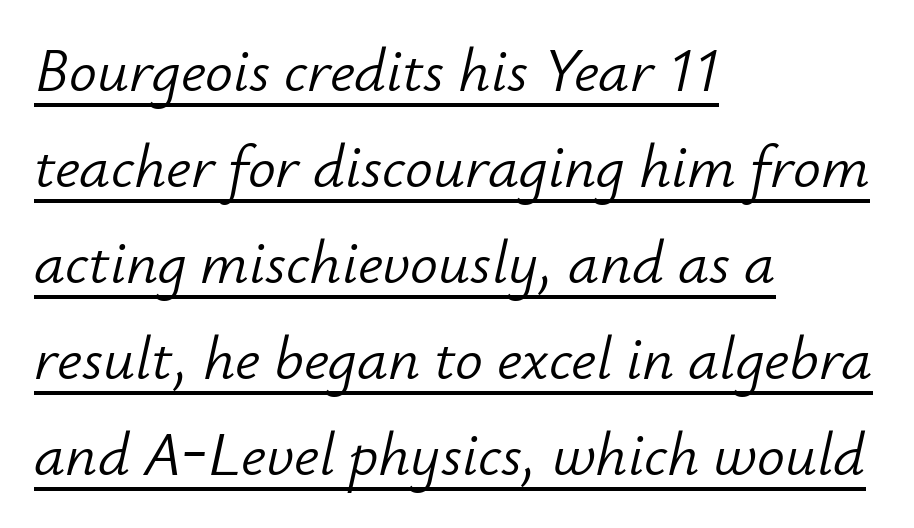
{"italic": "yes", "lean": "right", "slant_degrees": 12, "bold": "no", "weight": "light", "width": "normal", "stroke_contrast": "low", "x_height": "small", "monospaced": "no", "underline": "yes", "align": "left", "line_spacing": "normal", "line_spacing_ratio": 1.55, "letter_spacing": "normal", "letter_spacing_em": 0.0, "glyph_px": 62}
